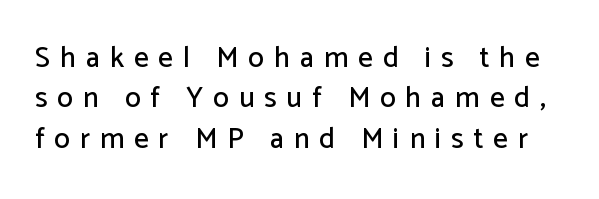
Q: Is the text italic (slanted)? A: No, it is upright.
Q: Is the typeface a serif or a sans-serif typeface? A: Sans-serif.
Q: Is the text underlined? A: No.
Q: Is the spacing between letters normal or unusually wide? A: Unusually wide.
Q: Is the spacing between lines tight, normal or loose? A: Normal.
Q: Width (condensed, normal, or wide)? A: Normal.
Q: Stroke contrast? A: Low.
Q: x-height? A: Medium.
Q: Monospaced? A: No.
